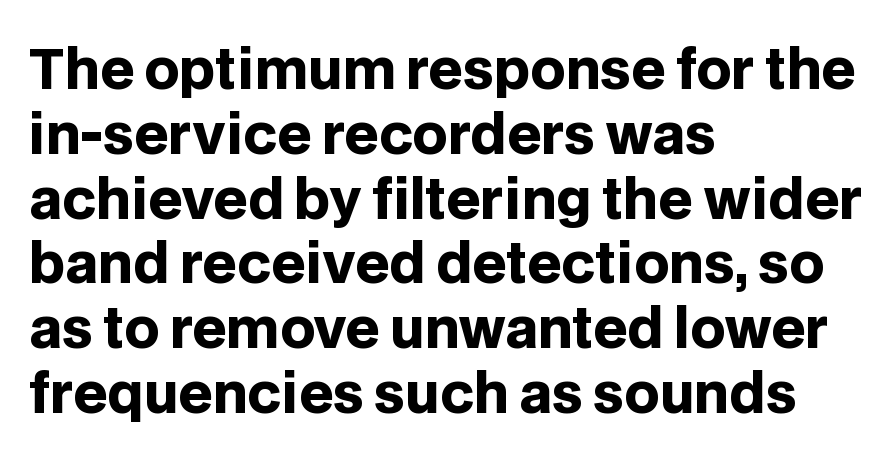
Q: Is the text bold? A: Yes.
Q: Is the text italic (slanted)? A: No, it is upright.
Q: Is the typeface a serif or a sans-serif typeface? A: Sans-serif.
Q: Is the text underlined? A: No.
Q: How is the paragraph aligned? A: Left-aligned.
Q: Is the spacing between letters normal or unusually wide? A: Normal.
Q: Width (condensed, normal, or wide)? A: Normal.
Q: Stroke contrast? A: Low.
Q: x-height? A: Large.
Q: Monospaced? A: No.
